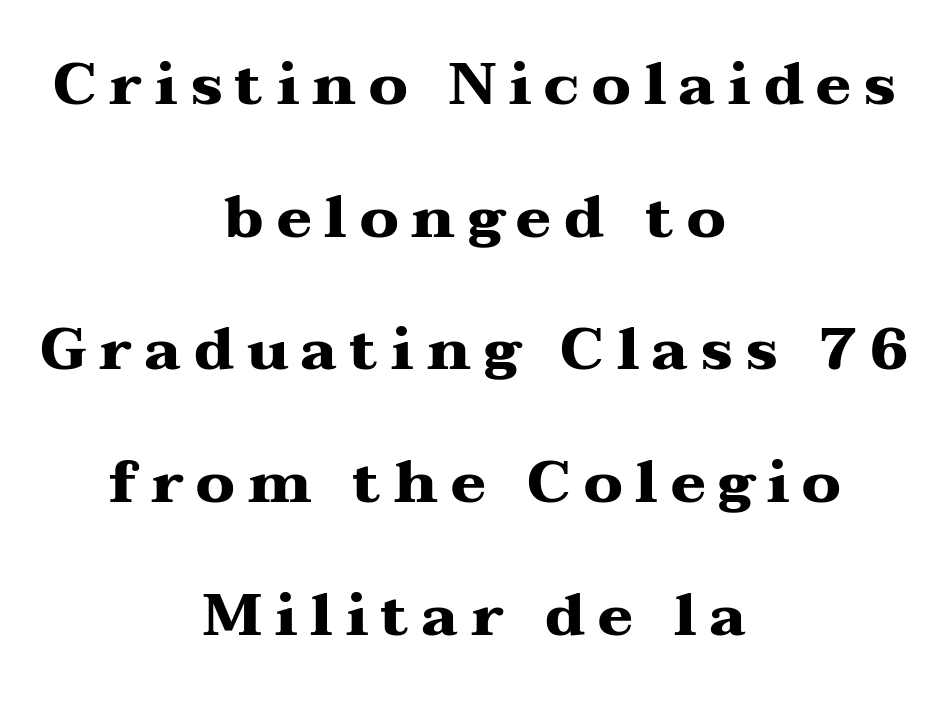
The image shows 59 px heavy, wide serif type, upright; set centered, loose line spacing (2.25x), unusually wide letter spacing (+0.22 em), not underlined; medium stroke contrast and a medium x-height.
